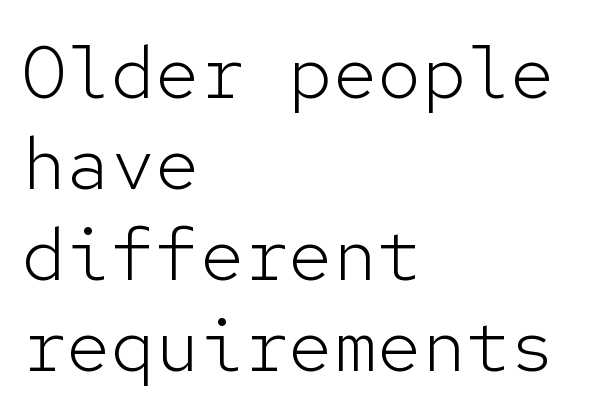
Q: Is the text bold? A: No.
Q: Is the text italic (slanted)? A: No, it is upright.
Q: Is the typeface a serif or a sans-serif typeface? A: Sans-serif.
Q: Is the text underlined? A: No.
Q: How is the paragraph aligned? A: Left-aligned.
Q: Is the spacing between letters normal or unusually wide? A: Normal.
Q: Width (condensed, normal, or wide)? A: Normal.
Q: Stroke contrast? A: Low.
Q: x-height? A: Medium.
Q: Monospaced? A: Yes.
